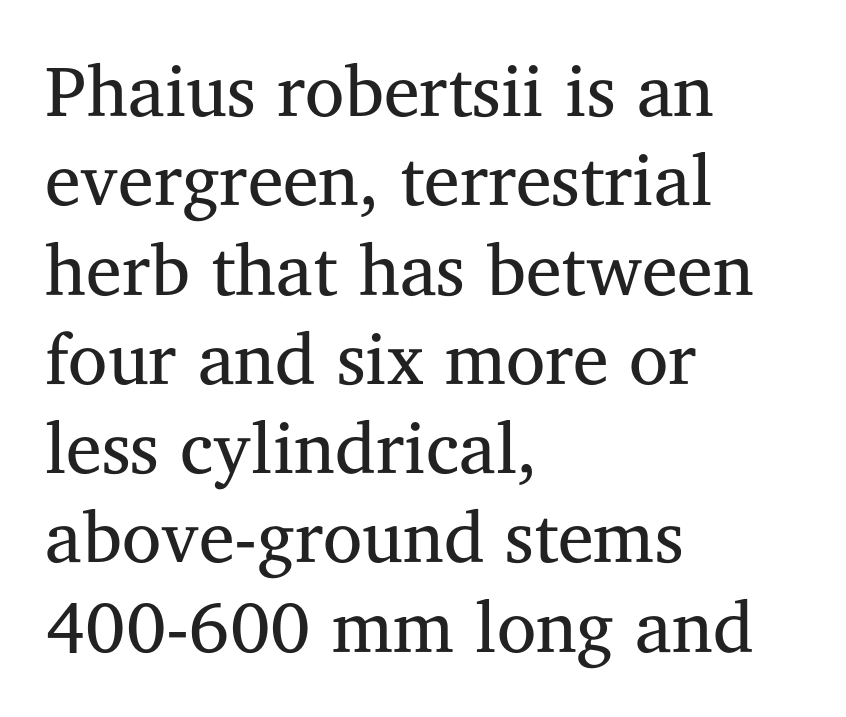
The image shows 72 px regular-weight serif type, upright; set left-aligned, line spacing 1.24x, normal letter spacing, not underlined; medium stroke contrast and a medium x-height.
